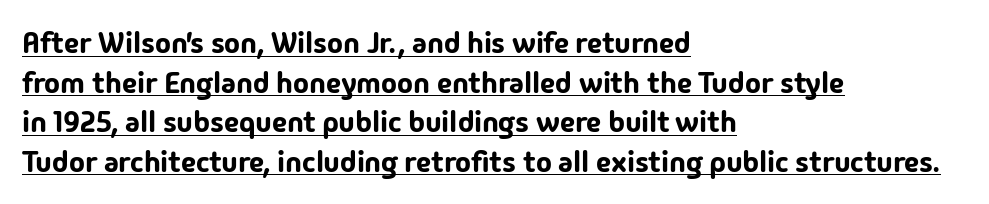
{"serif": "no", "italic": "no", "width": "normal", "stroke_contrast": "low", "x_height": "medium", "monospaced": "no", "underline": "yes", "align": "left", "line_spacing": "normal", "line_spacing_ratio": 1.32, "letter_spacing": "normal", "letter_spacing_em": 0.0, "glyph_px": 30}
